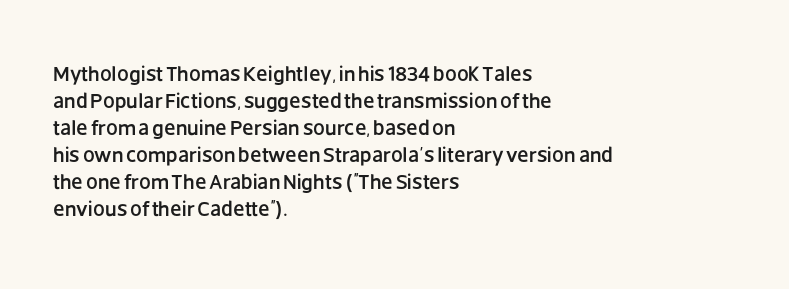
{"italic": "no", "underline": "no", "align": "left", "line_spacing": "normal", "line_spacing_ratio": 1.29, "letter_spacing": "normal", "letter_spacing_em": 0.0, "glyph_px": 21}
